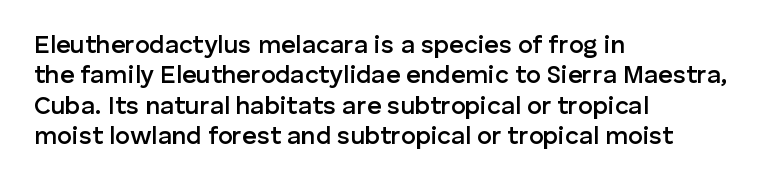
The image shows 25 px text type, upright; set left-aligned, line spacing 1.22x, normal letter spacing, not underlined.
